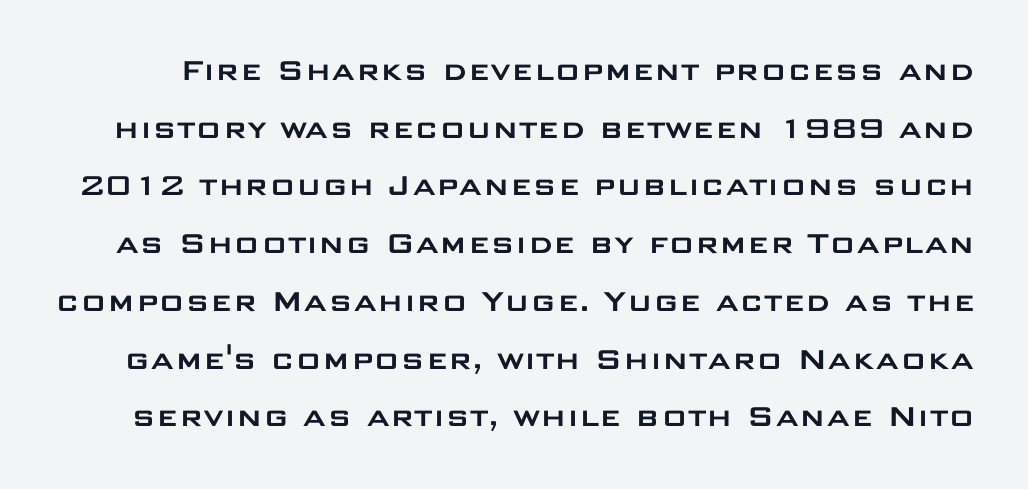
Q: Is the text italic (slanted)? A: No, it is upright.
Q: Is the typeface a serif or a sans-serif typeface? A: Sans-serif.
Q: Is the text underlined? A: No.
Q: Is the spacing between letters normal or unusually wide? A: Normal.
Q: Is the spacing between lines tight, normal or loose? A: Normal.
Q: Width (condensed, normal, or wide)? A: Wide.
Q: Stroke contrast? A: Low.
Q: x-height? A: Large.
Q: Monospaced? A: No.
